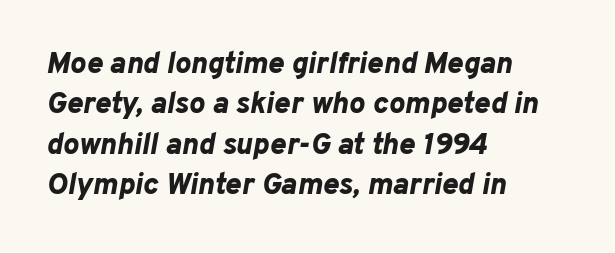
Q: Is the text bold? A: Yes.
Q: Is the text italic (slanted)? A: Yes, it leans right by about 10 degrees.
Q: Is the text underlined? A: No.
Q: How is the paragraph aligned? A: Left-aligned.
Q: Is the spacing between letters normal or unusually wide? A: Normal.
Q: Is the spacing between lines tight, normal or loose? A: Normal.
Q: Width (condensed, normal, or wide)? A: Normal.
Q: Stroke contrast? A: Low.
Q: x-height? A: Medium.
Q: Monospaced? A: No.
